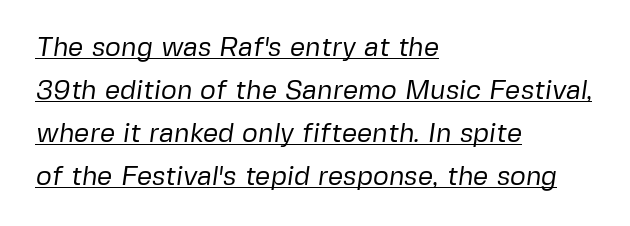
Q: Is the text bold? A: No.
Q: Is the text underlined? A: Yes.
Q: How is the paragraph aligned? A: Left-aligned.
Q: Is the spacing between letters normal or unusually wide? A: Normal.
Q: Is the spacing between lines tight, normal or loose? A: Normal.
